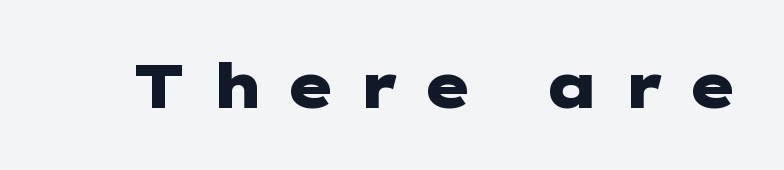
Check where the strokes stop: nothing finishes them off — pure sans. The gaps between neighbouring characters are conspicuously large. The rendering uses a bold face; every stroke is thick and dark. Italic: no, the glyphs are upright roman. Unmarked baselines from the first word to the last.
